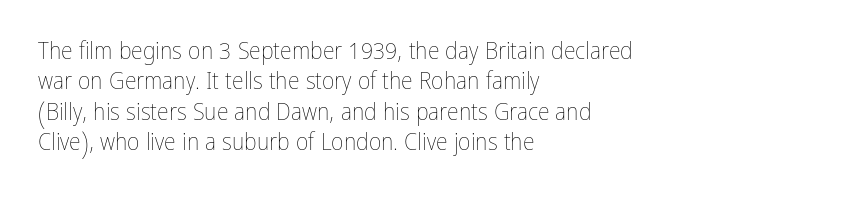
The image shows 24 px text type, upright; set left-aligned, normal line spacing (1.27x), normal letter spacing, not underlined.
